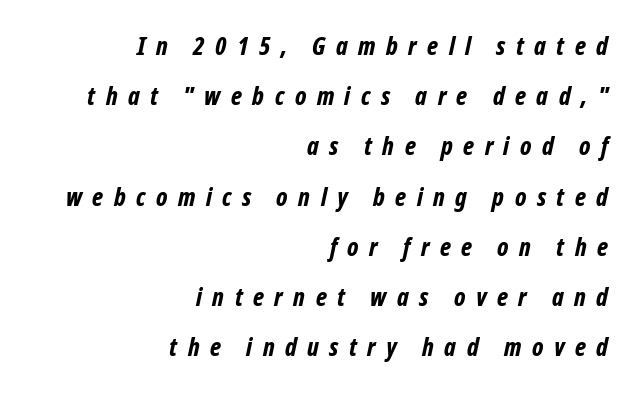
{"italic": "yes", "lean": "right", "slant_degrees": 12, "bold": "yes", "underline": "no", "align": "right", "line_spacing": "loose", "line_spacing_ratio": 2.01, "letter_spacing": "wide", "letter_spacing_em": 0.42, "glyph_px": 25}
